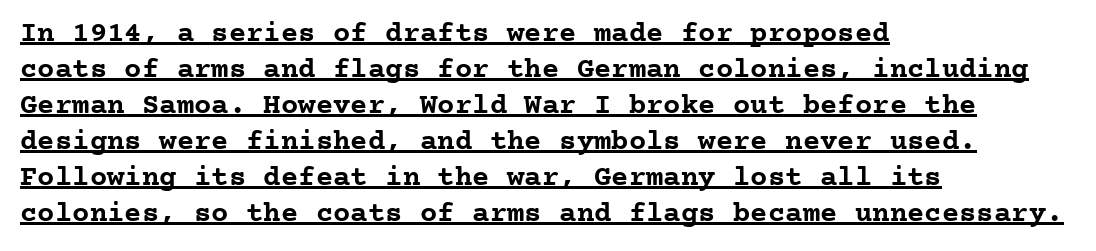
Q: Is the text bold? A: Yes.
Q: Is the text italic (slanted)? A: No, it is upright.
Q: Is the typeface a serif or a sans-serif typeface? A: Serif.
Q: Is the text underlined? A: Yes.
Q: How is the paragraph aligned? A: Left-aligned.
Q: Is the spacing between letters normal or unusually wide? A: Normal.
Q: Width (condensed, normal, or wide)? A: Normal.
Q: Stroke contrast? A: Low.
Q: x-height? A: Medium.
Q: Monospaced? A: Yes.
